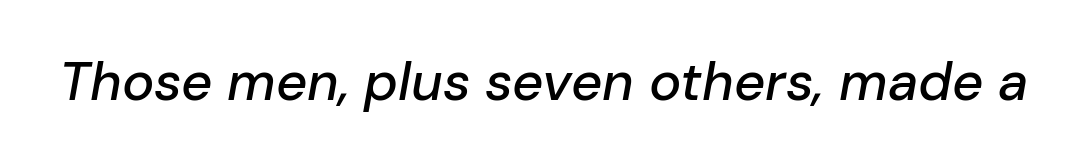
The image shows 54 px text type, italic (leaning right); set normal letter spacing, not underlined; low stroke contrast and a medium x-height.
